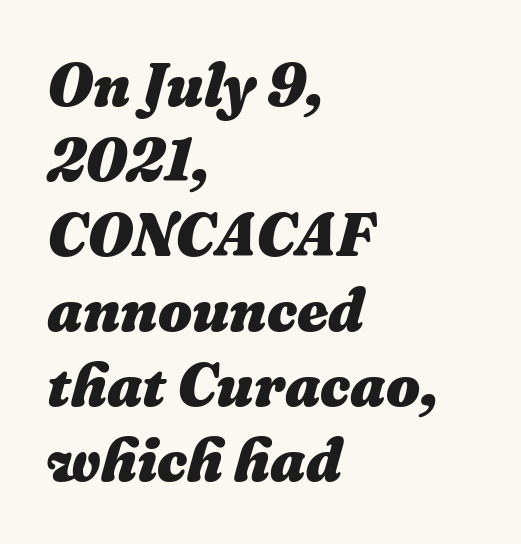
Horizontal bands of white between lines are of average thickness. There is no visible air inserted between adjacent glyphs. This sample uses an oblique cut, with every glyph tilted off the vertical. The rag falls on the right side of this text block. Each row of text sits above clean, open space. Look at the stroke-to-counter ratio: heavy, a bold.
